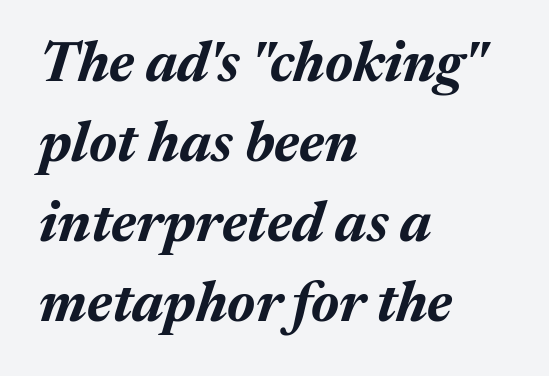
{"italic": "yes", "lean": "right", "slant_degrees": 17, "bold": "yes", "weight": "bold", "width": "normal", "stroke_contrast": "medium", "x_height": "medium", "monospaced": "no", "underline": "no", "align": "left", "line_spacing": "normal", "line_spacing_ratio": 1.43, "letter_spacing": "normal", "letter_spacing_em": 0.0, "glyph_px": 56}
